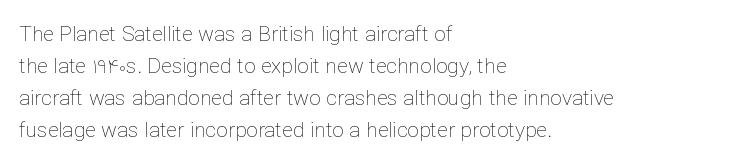
The image shows 21 px text type, upright; set left-aligned, normal line spacing (1.52x), normal letter spacing, not underlined.
